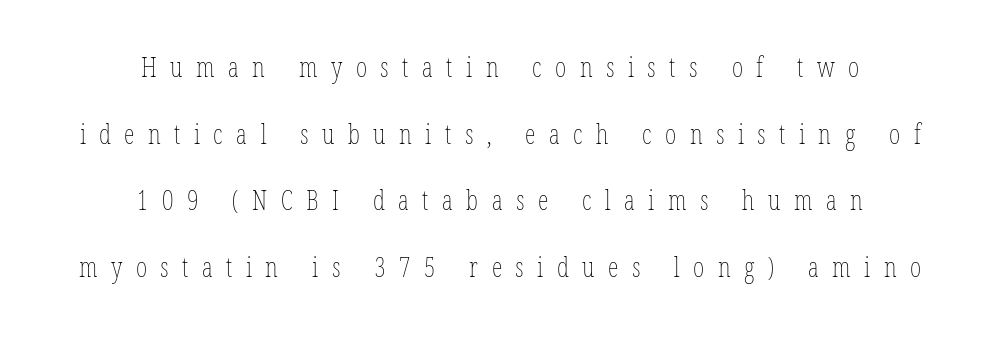
The image shows 27 px text type, upright; set centered, loose line spacing (2.47x), unusually wide letter spacing (+0.5 em), not underlined.
